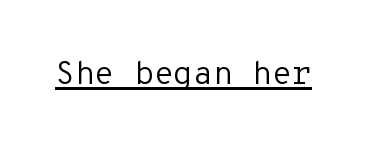
Glance below the letters and you will spot a drawn line. The typeface chosen for these lines omits serifs. Monospaced: the letters line up in strict vertical columns. Tall strokes in this sample are plumb rather than angled.
